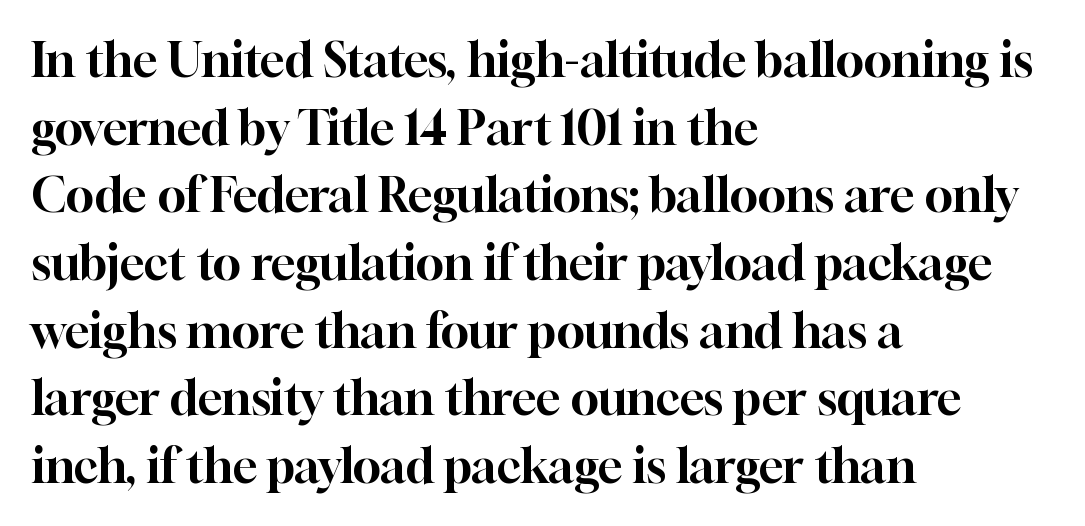
{"serif": "yes", "italic": "no", "width": "normal", "stroke_contrast": "high", "x_height": "medium", "monospaced": "no", "underline": "no", "align": "left", "line_spacing": "normal", "line_spacing_ratio": 1.44, "letter_spacing": "normal", "letter_spacing_em": 0.0, "glyph_px": 47}
